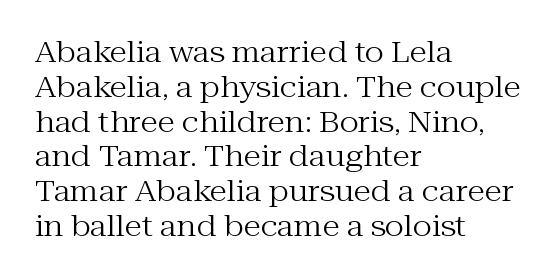
{"serif": "yes", "italic": "no", "bold": "no", "weight": "regular", "width": "normal", "stroke_contrast": "medium", "x_height": "medium", "monospaced": "no", "underline": "no", "align": "left", "line_spacing_ratio": 1.2, "letter_spacing": "normal", "letter_spacing_em": 0.0, "glyph_px": 29}
